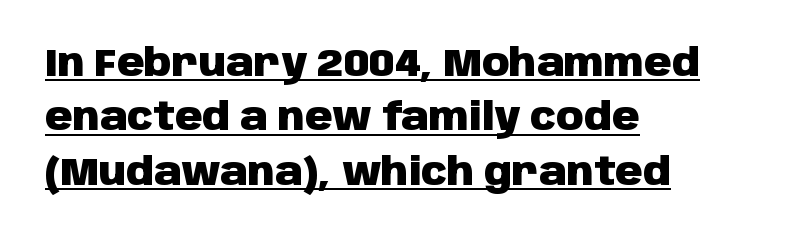
Q: Is the text bold? A: Yes.
Q: Is the text italic (slanted)? A: No, it is upright.
Q: Is the typeface a serif or a sans-serif typeface? A: Sans-serif.
Q: Is the text underlined? A: Yes.
Q: How is the paragraph aligned? A: Left-aligned.
Q: Is the spacing between letters normal or unusually wide? A: Normal.
Q: Is the spacing between lines tight, normal or loose? A: Normal.
Q: Width (condensed, normal, or wide)? A: Normal.
Q: Stroke contrast? A: Low.
Q: x-height? A: Large.
Q: Monospaced? A: No.
